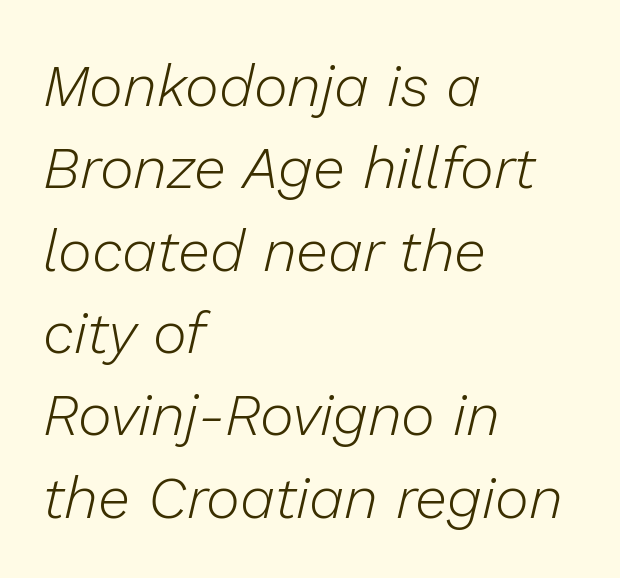
The image shows 58 px light type, italic (leaning right); set left-aligned, normal line spacing (1.42x), normal letter spacing, not underlined; low stroke contrast and a medium x-height.
